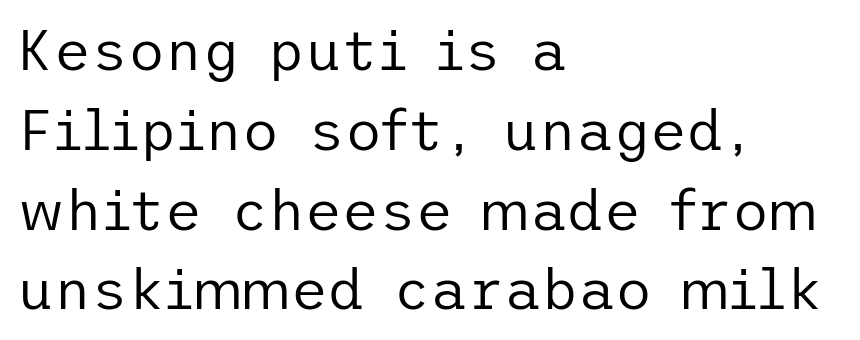
No chunkiness to these letters — they're not bold. Leading: standard. The specimen omits any rule beneath the text block's lines. Every row of glyphs begins at an identical x-position on the left. The axis of the letterforms is exactly vertical.
